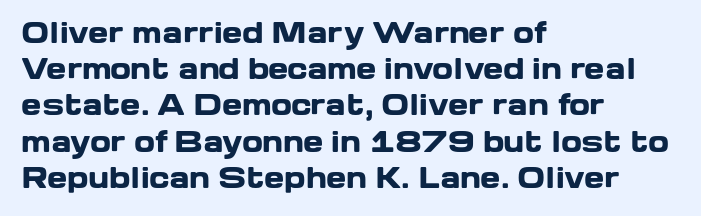
{"italic": "no", "bold": "yes", "underline": "no", "align": "left", "line_spacing": "normal", "line_spacing_ratio": 1.34, "letter_spacing": "normal", "letter_spacing_em": 0.0, "glyph_px": 27}
